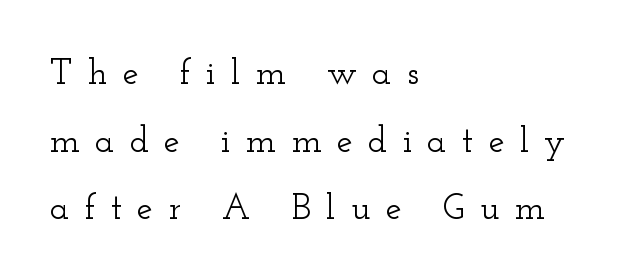
The image shows 36 px wide serif type, upright; set left-aligned, line spacing 1.88x, unusually wide letter spacing (+0.42 em), not underlined; low stroke contrast and a small x-height.
